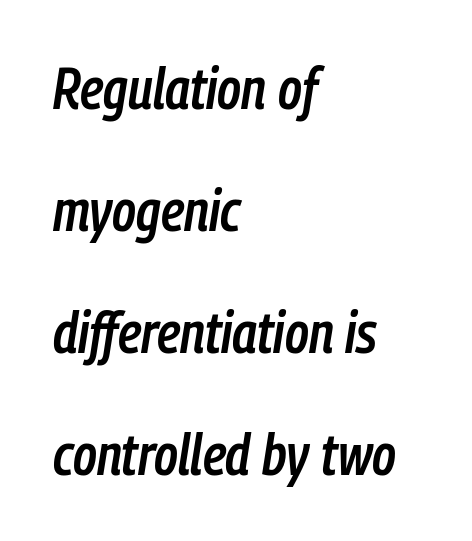
{"italic": "yes", "lean": "right", "slant_degrees": 9, "bold": "semi", "weight": "semibold", "width": "condensed", "stroke_contrast": "low", "x_height": "medium", "monospaced": "no", "underline": "no", "align": "left", "line_spacing": "loose", "line_spacing_ratio": 2.14, "letter_spacing": "normal", "letter_spacing_em": 0.0, "glyph_px": 57}
